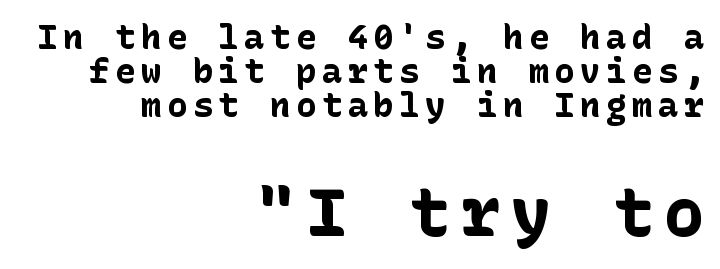
The vertical gap from one line to the next is small. The typography opts for an upright posture over an oblique one. The space directly below the letters is spotless. Note: smaller setting up top, larger setting below. The rendering anchors every line to the right-hand side. The type family on display is of the sans-serif kind.
